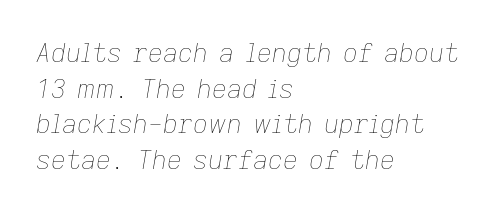
This rendering uses left alignment, leaving the right contour irregular. This block has exactly the height ordinary leading produces. The face used here has a pronounced slope to its letters. Counters stay open thanks to moderate or lighter strokes.
